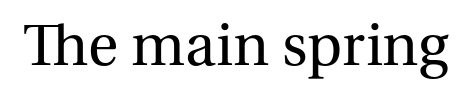
Q: Is the text bold? A: No.
Q: Is the text italic (slanted)? A: No, it is upright.
Q: Is the typeface a serif or a sans-serif typeface? A: Serif.
Q: Is the text underlined? A: No.
Q: Is the spacing between letters normal or unusually wide? A: Normal.
Q: Width (condensed, normal, or wide)? A: Normal.
Q: Stroke contrast? A: Medium.
Q: x-height? A: Medium.
Q: Monospaced? A: No.
